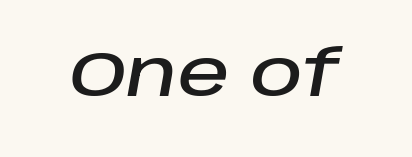
Q: Is the text italic (slanted)? A: Yes, it leans right by about 10 degrees.
Q: Is the text underlined? A: No.
Q: Is the spacing between letters normal or unusually wide? A: Normal.
Q: Width (condensed, normal, or wide)? A: Normal.
Q: Stroke contrast? A: Low.
Q: x-height? A: Large.
Q: Monospaced? A: No.
